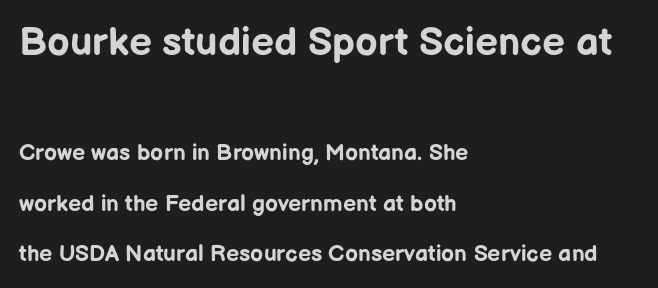
Interline gaps are noticeably wide in this sample. Glyph-to-glyph distance matches everyday printed text. Posture: upright roman. Layout note: lines flush left.
